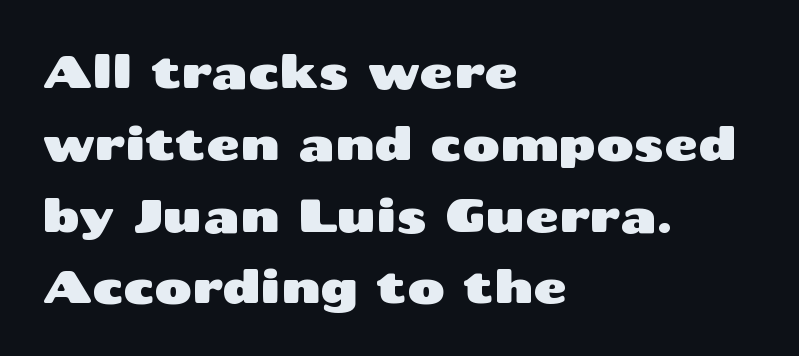
Between one letter and the next there's only the usual sliver of space. These lines are set flush left with a ragged right edge. Each letter keeps its own natural width here, so spacing adapts to shape. The passage shown is not underscored anywhere. Leading matches the norm, producing a regular column.
